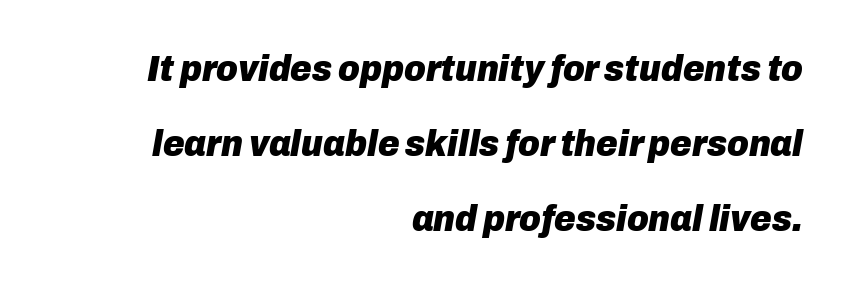
{"italic": "yes", "lean": "right", "slant_degrees": 10, "bold": "yes", "weight": "heavy", "width": "normal", "stroke_contrast": "low", "x_height": "medium", "monospaced": "no", "underline": "no", "align": "right", "line_spacing": "loose", "line_spacing_ratio": 2.03, "letter_spacing": "normal", "letter_spacing_em": 0.0, "glyph_px": 37}
